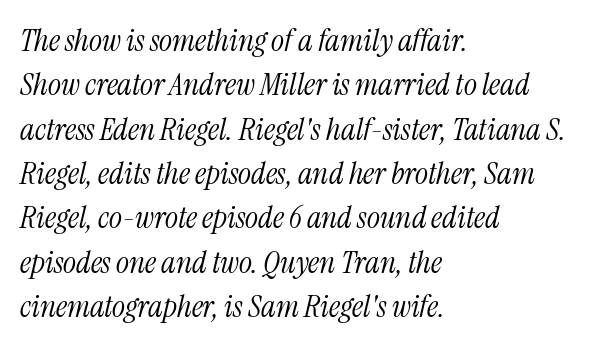
Q: Is the text bold? A: No.
Q: Is the text italic (slanted)? A: Yes, it leans right by about 13 degrees.
Q: Is the typeface a serif or a sans-serif typeface? A: Serif.
Q: Is the text underlined? A: No.
Q: How is the paragraph aligned? A: Left-aligned.
Q: Is the spacing between letters normal or unusually wide? A: Normal.
Q: Is the spacing between lines tight, normal or loose? A: Normal.
Q: Width (condensed, normal, or wide)? A: Condensed.
Q: Stroke contrast? A: Medium.
Q: x-height? A: Medium.
Q: Monospaced? A: No.
